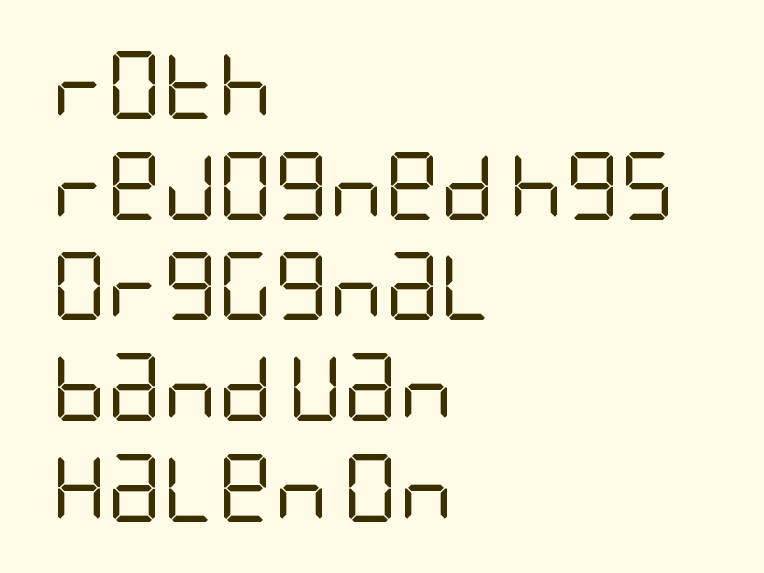
The lines in this sample share a left origin and differ only in where they stop. Is the type heavy? It reads as light-to-regular instead. The strip under each line holds only bare page. Reading down the column, the eye jumps a familiar distance to each next line. Grotesque or geometric, the face here clearly has no serifs. Every stem runs plumb, perpendicular to the baseline.
